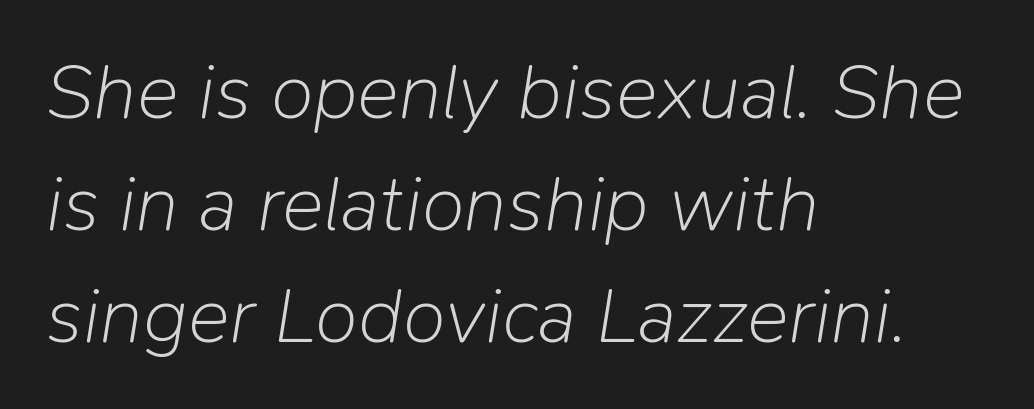
You could not count columns in this text — the font is proportionally spaced. This sample uses an oblique cut, with every glyph tilted off the vertical. The rendering keeps characters at their native spacing. Casual observation: everything's shoved over to the left.
